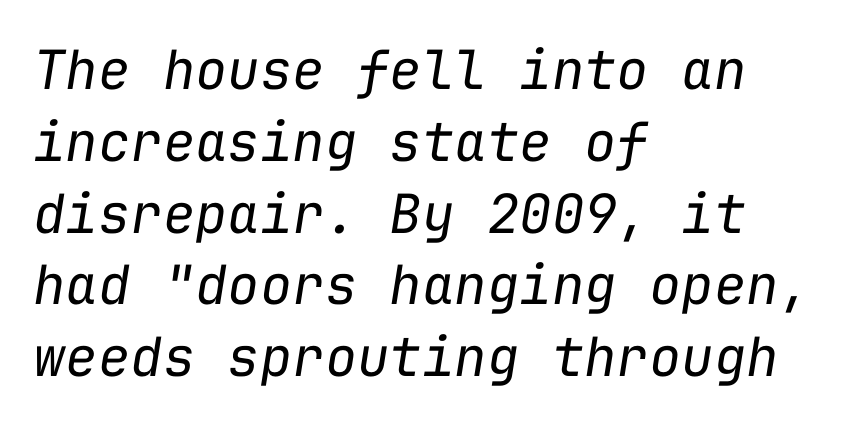
This is not heavy type; no bold has been used. No extra tracking has been applied to these lines. Spacing verdict: monospaced, one width for all characters. Letters rest on an invisible, unmarked baseline. In terms of leading, this rendering sits right in the middle. Casual observation: everything's shoved over to the left.
